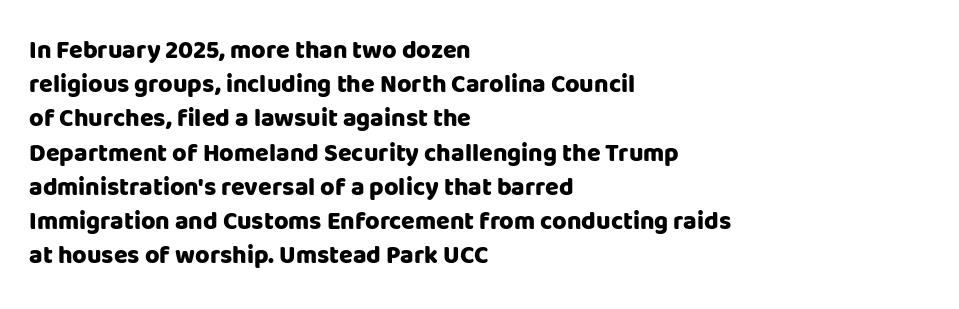
The lines in this sample share a left origin and differ only in where they stop. Summary of vertical rhythm: regular, with standard interline spacing. Italic: no, the glyphs are upright roman. The letterforms sit shoulder to shoulder at normal distance. Set as a true bold cut, around the 700 mark. The baseline area is clear.
